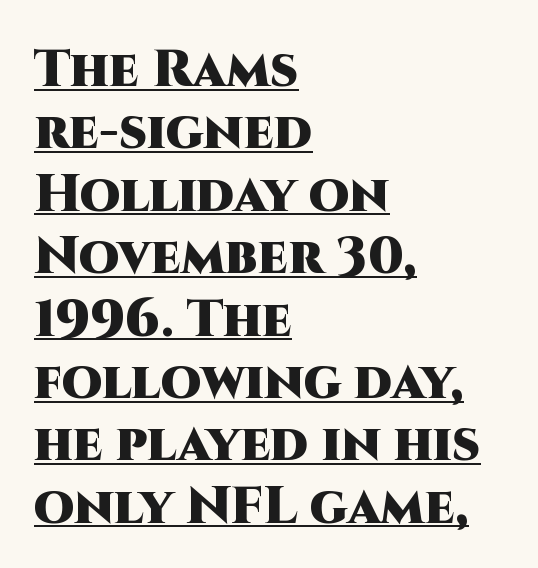
{"serif": "no", "italic": "no", "bold": "yes", "weight": "heavy", "width": "normal", "stroke_contrast": "high", "x_height": "large", "monospaced": "no", "underline": "yes", "align": "left", "line_spacing_ratio": 1.2, "letter_spacing": "normal", "letter_spacing_em": 0.0, "glyph_px": 52}
